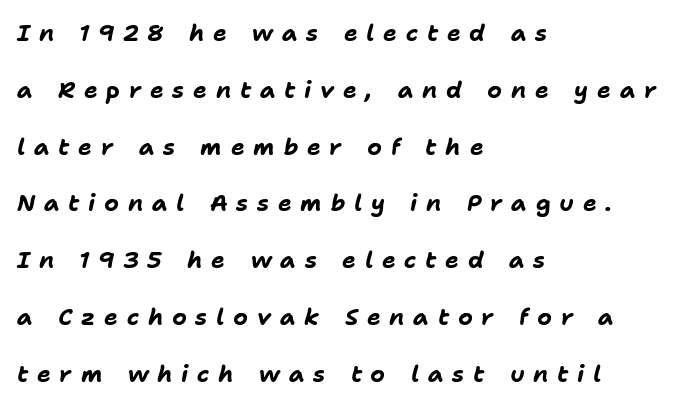
Q: Is the text bold? A: Yes.
Q: Is the text italic (slanted)? A: Yes, it leans right by about 11 degrees.
Q: Is the text underlined? A: No.
Q: How is the paragraph aligned? A: Left-aligned.
Q: Is the spacing between letters normal or unusually wide? A: Unusually wide.
Q: Is the spacing between lines tight, normal or loose? A: Loose.
